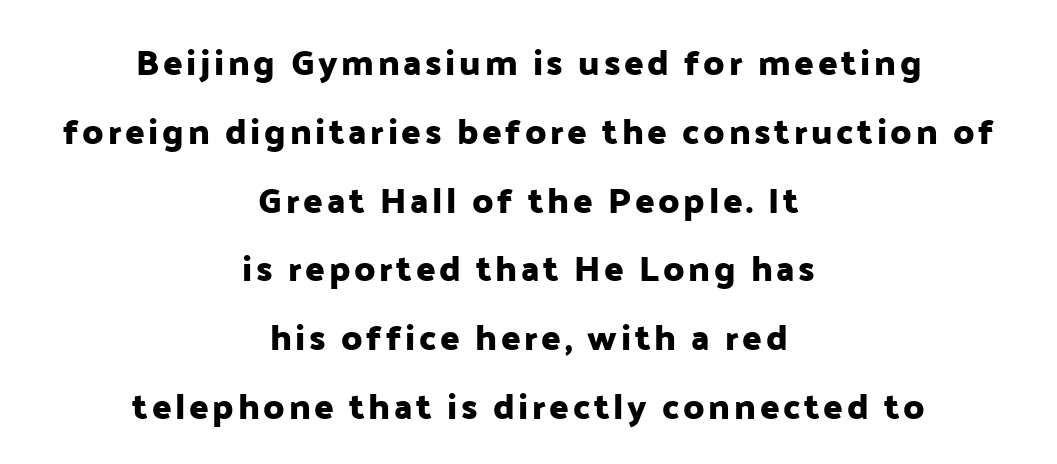
Q: Is the text italic (slanted)? A: No, it is upright.
Q: Is the typeface a serif or a sans-serif typeface? A: Sans-serif.
Q: Is the text underlined? A: No.
Q: How is the paragraph aligned? A: Centered.
Q: Is the spacing between lines tight, normal or loose? A: Loose.
Q: Width (condensed, normal, or wide)? A: Normal.
Q: Stroke contrast? A: Low.
Q: x-height? A: Medium.
Q: Monospaced? A: No.
